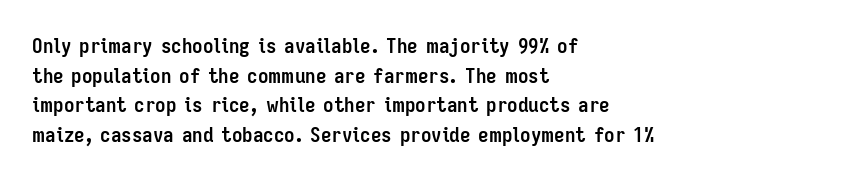
The image shows 21 px bold type, upright; set left-aligned, normal line spacing (1.41x), normal letter spacing, not underlined.
